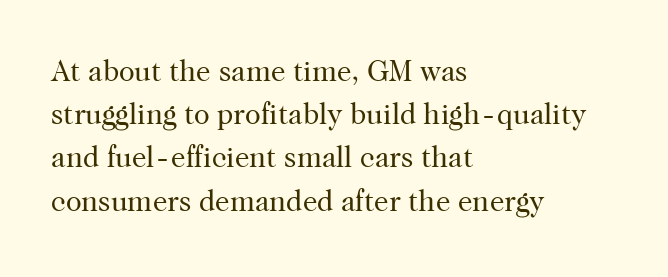
Q: Is the text bold? A: No.
Q: Is the text italic (slanted)? A: No, it is upright.
Q: Is the typeface a serif or a sans-serif typeface? A: Serif.
Q: Is the text underlined? A: No.
Q: How is the paragraph aligned? A: Left-aligned.
Q: Is the spacing between letters normal or unusually wide? A: Normal.
Q: Is the spacing between lines tight, normal or loose? A: Normal.
Q: Width (condensed, normal, or wide)? A: Normal.
Q: Stroke contrast? A: High.
Q: x-height? A: Medium.
Q: Monospaced? A: No.
